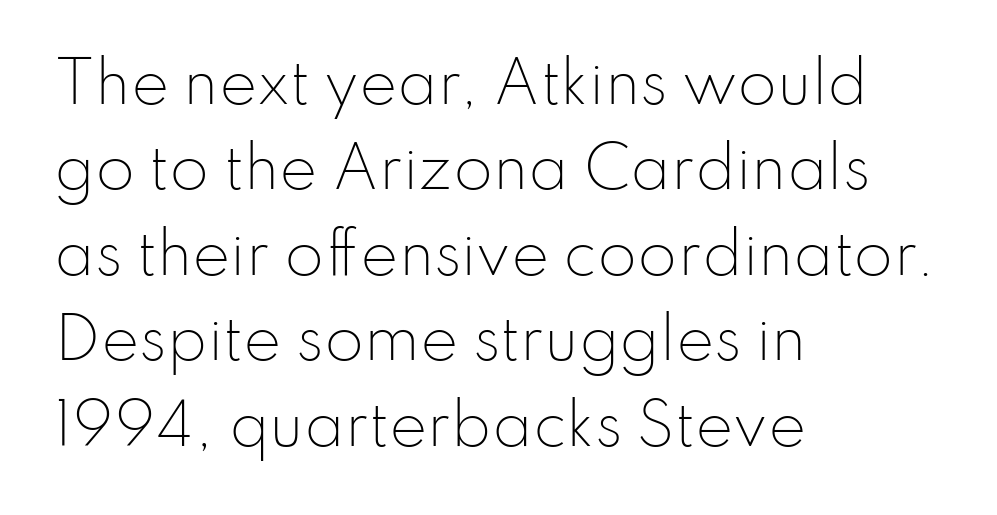
The rendering anchors every line to the left-hand side. The font's upright variant was chosen for this text. Proportional: the letters do not fall into vertical columns. Each stroke keeps to a modest, everyday thickness or less. Each row of text sits above clean, open space.
